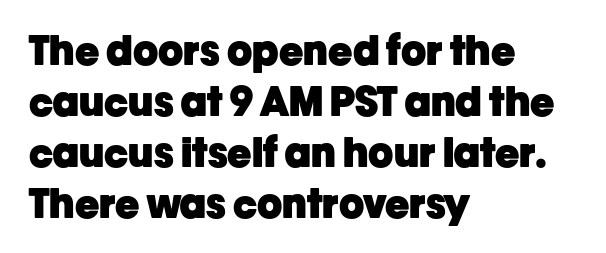
The image shows 41 px heavy sans-serif type, upright; set left-aligned, line spacing 1.24x, normal letter spacing, not underlined; low stroke contrast and a medium x-height.
